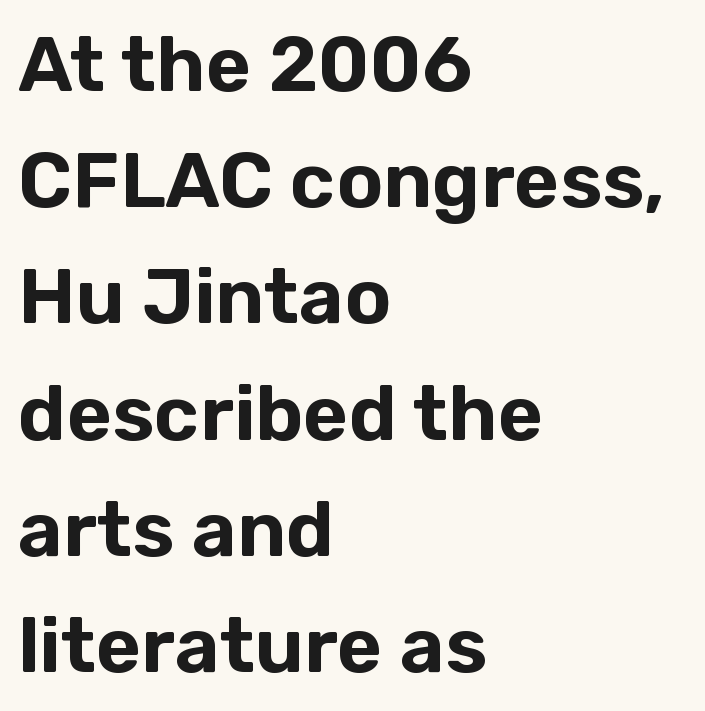
The image shows 78 px sans-serif type, upright; set left-aligned, normal line spacing (1.49x), normal letter spacing, not underlined; low stroke contrast and a medium x-height.
